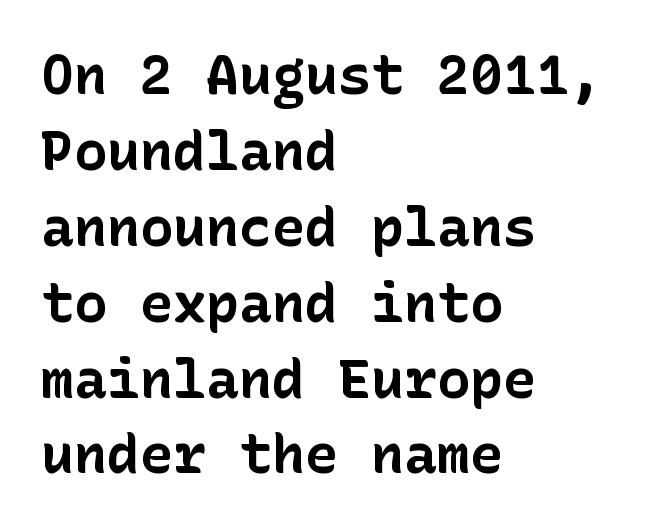
Q: Is the text bold? A: Yes.
Q: Is the text italic (slanted)? A: No, it is upright.
Q: Is the typeface a serif or a sans-serif typeface? A: Sans-serif.
Q: Is the text underlined? A: No.
Q: How is the paragraph aligned? A: Left-aligned.
Q: Is the spacing between letters normal or unusually wide? A: Normal.
Q: Is the spacing between lines tight, normal or loose? A: Normal.
Q: Width (condensed, normal, or wide)? A: Normal.
Q: Stroke contrast? A: Low.
Q: x-height? A: Medium.
